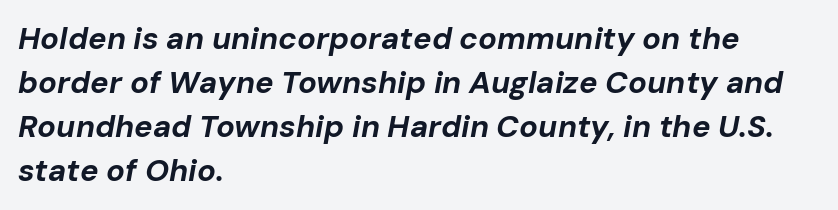
{"italic": "yes", "lean": "right", "slant_degrees": 10, "bold": "yes", "weight": "bold", "width": "normal", "stroke_contrast": "low", "x_height": "medium", "monospaced": "no", "underline": "no", "align": "left", "line_spacing": "normal", "line_spacing_ratio": 1.42, "letter_spacing": "normal", "letter_spacing_em": 0.0, "glyph_px": 31}
